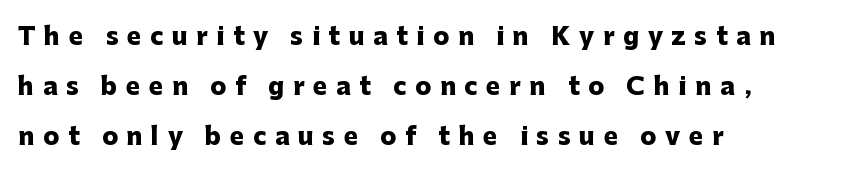
{"italic": "no", "bold": "yes", "underline": "no", "align": "left", "line_spacing": "loose", "line_spacing_ratio": 2.08, "letter_spacing": "wide", "letter_spacing_em": 0.36, "glyph_px": 24}
